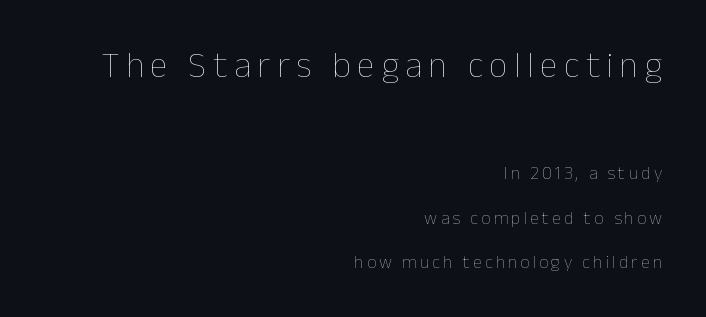
{"italic": "no", "bold": "no", "weight": "thin", "width": "normal", "stroke_contrast": "low", "x_height": "medium", "monospaced": "no", "underline": "no", "align": "right", "line_spacing": "loose", "line_spacing_ratio": 2.48, "larger_block": "first", "size_ratio": 2.0, "glyph_px": 36}
